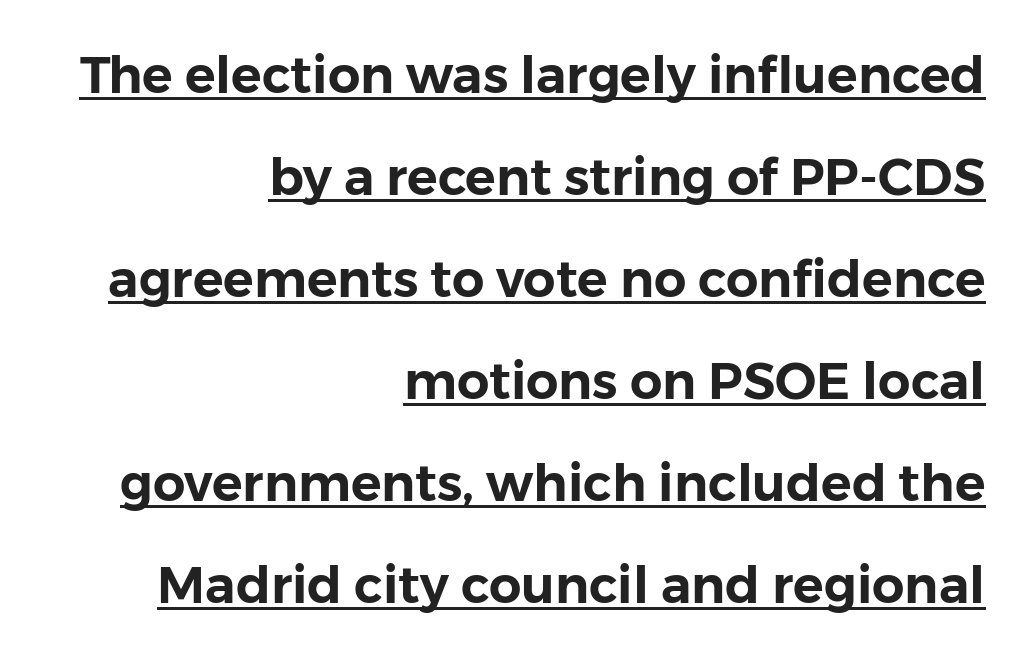
Q: Is the text italic (slanted)? A: No, it is upright.
Q: Is the typeface a serif or a sans-serif typeface? A: Sans-serif.
Q: Is the text underlined? A: Yes.
Q: How is the paragraph aligned? A: Right-aligned.
Q: Is the spacing between letters normal or unusually wide? A: Normal.
Q: Is the spacing between lines tight, normal or loose? A: Loose.
Q: Width (condensed, normal, or wide)? A: Normal.
Q: Stroke contrast? A: Low.
Q: x-height? A: Medium.
Q: Monospaced? A: No.
